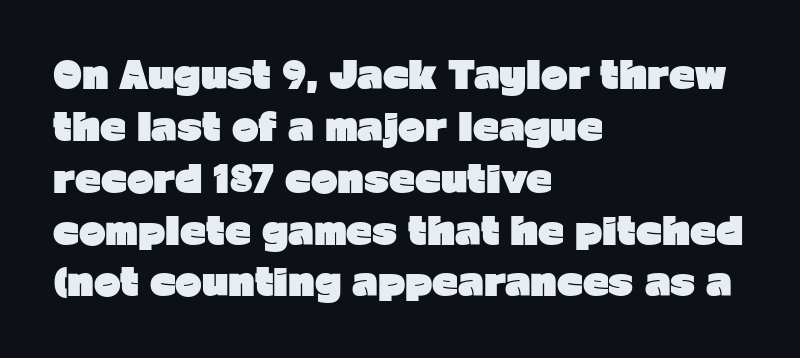
{"serif": "no", "italic": "no", "bold": "yes", "weight": "heavy", "width": "normal", "stroke_contrast": "low", "x_height": "medium", "monospaced": "no", "underline": "no", "align": "left", "line_spacing": "normal", "line_spacing_ratio": 1.44, "letter_spacing": "normal", "letter_spacing_em": 0.0, "glyph_px": 36}
